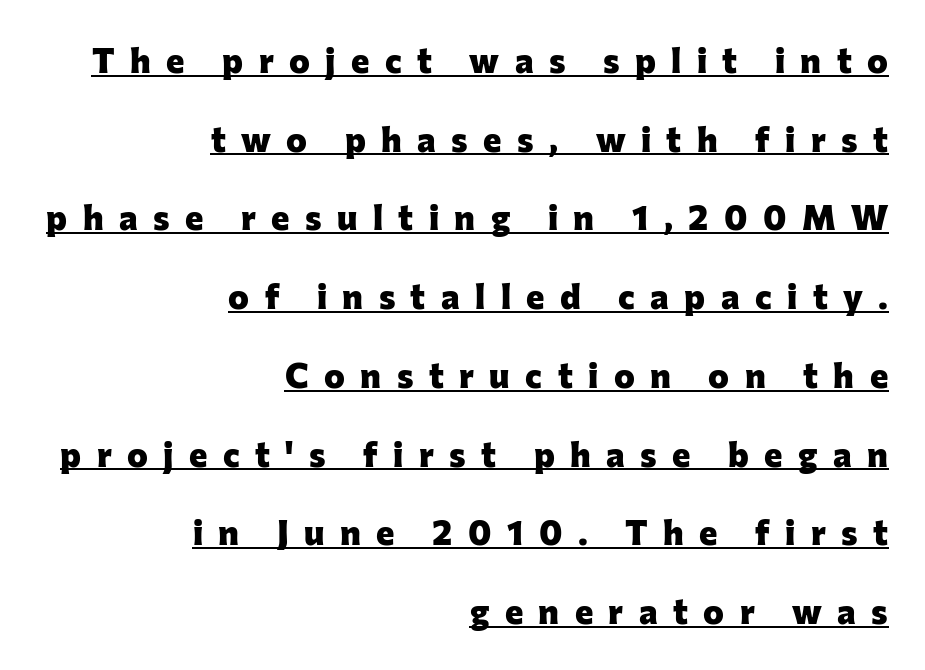
Here the glyphs are tracked loosely, breaking word shapes into spaced letters. Character widths vary here, with narrow letters taking less room than wide ones. No italicization has been applied; the sample stays upright. Compared with an ordinary text face, these strokes are far heavier — a full bold. The glyphs in this specimen are sans serif. This block would shrink considerably if given ordinary leading; it's expanded now.
